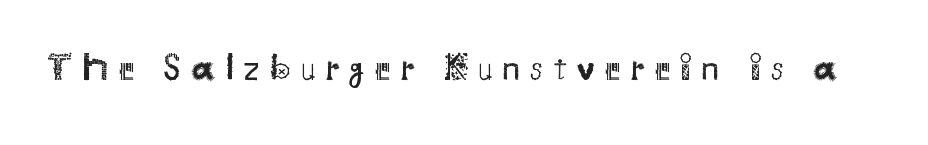
If you drew a line through each stem, it would be perfectly vertical. Rule under the text: the space is simply empty. The font family rendered here belongs to the sans-serif group. These glyphs show unthickened strokes, regular width or finer. Substantial extra tracking has been applied to these lines.
